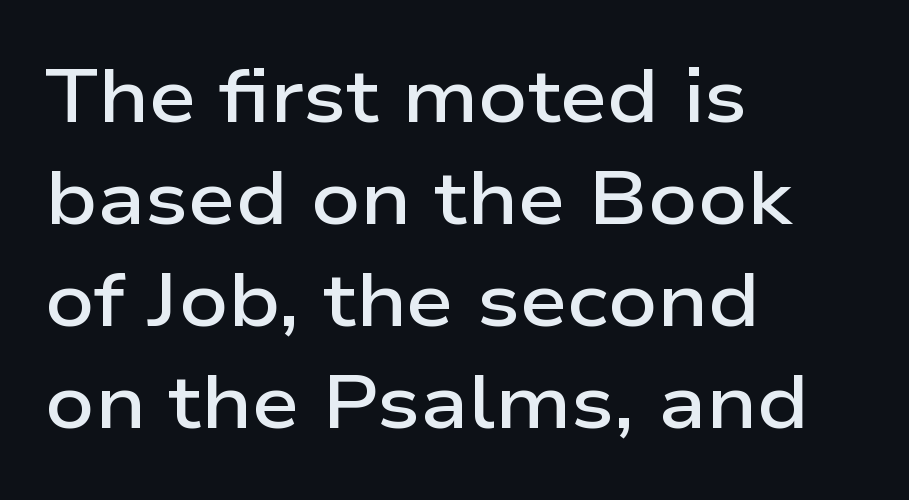
{"serif": "no", "italic": "no", "bold": "semi", "weight": "semibold", "width": "wide", "stroke_contrast": "low", "x_height": "medium", "monospaced": "no", "underline": "no", "align": "left", "line_spacing": "normal", "line_spacing_ratio": 1.34, "letter_spacing": "normal", "letter_spacing_em": 0.0, "glyph_px": 76}
